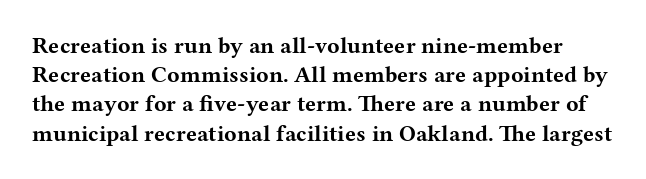
{"italic": "no", "bold": "yes", "underline": "no", "line_spacing": "normal", "line_spacing_ratio": 1.27, "letter_spacing": "normal", "letter_spacing_em": 0.0, "glyph_px": 23}
